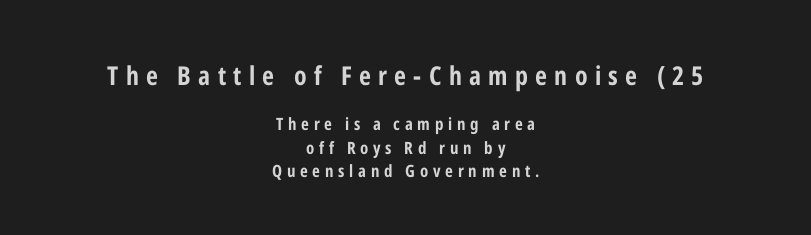
Q: Is the text bold? A: Yes.
Q: Is the text italic (slanted)? A: No, it is upright.
Q: Is the text underlined? A: No.
Q: How is the paragraph aligned? A: Centered.
Q: Is the spacing between letters normal or unusually wide? A: Unusually wide.
Q: Is the spacing between lines tight, normal or loose? A: Normal.
Q: Which block of text is set in a larger size, the first (top) or the second (bottom)? A: The first (top) one.
